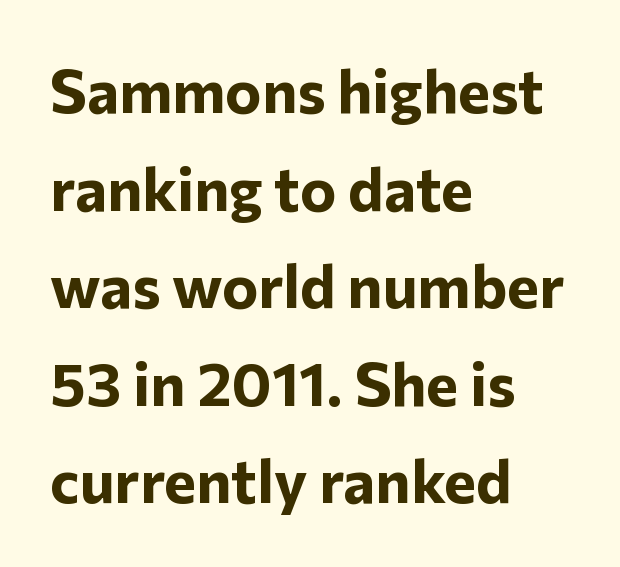
Q: Is the text bold? A: Yes.
Q: Is the text italic (slanted)? A: No, it is upright.
Q: Is the typeface a serif or a sans-serif typeface? A: Sans-serif.
Q: Is the text underlined? A: No.
Q: How is the paragraph aligned? A: Left-aligned.
Q: Is the spacing between letters normal or unusually wide? A: Normal.
Q: Is the spacing between lines tight, normal or loose? A: Normal.
Q: Width (condensed, normal, or wide)? A: Normal.
Q: Stroke contrast? A: Low.
Q: x-height? A: Medium.
Q: Monospaced? A: No.
